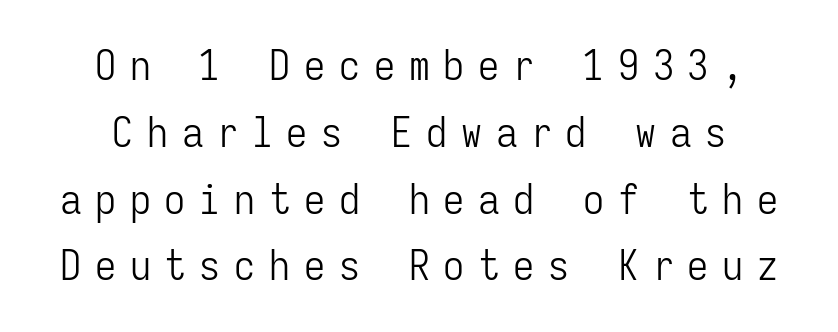
Q: Is the text bold? A: No.
Q: Is the text italic (slanted)? A: No, it is upright.
Q: Is the typeface a serif or a sans-serif typeface? A: Sans-serif.
Q: Is the text underlined? A: No.
Q: Is the spacing between letters normal or unusually wide? A: Unusually wide.
Q: Is the spacing between lines tight, normal or loose? A: Normal.
Q: Width (condensed, normal, or wide)? A: Condensed.
Q: Stroke contrast? A: Low.
Q: x-height? A: Medium.
Q: Monospaced? A: Yes.
